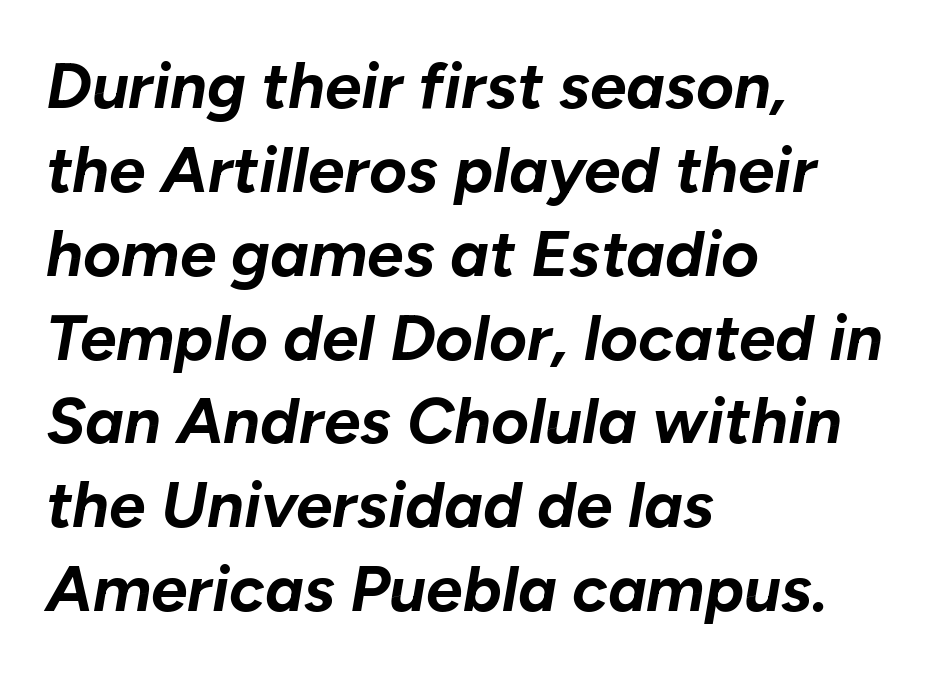
The image shows 65 px bold type, italic (leaning right); set left-aligned, normal line spacing (1.29x), normal letter spacing, not underlined; low stroke contrast and a medium x-height.
